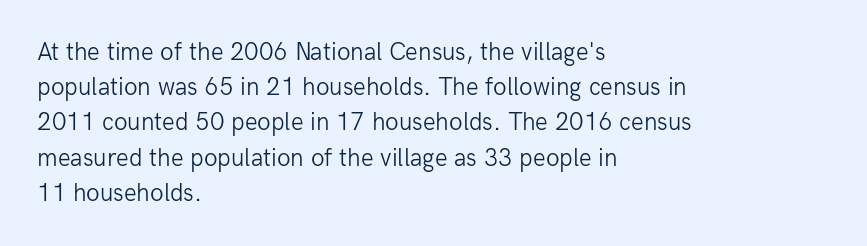
The image shows 25 px text type, upright; set left-aligned, normal line spacing (1.41x), normal letter spacing, not underlined.
